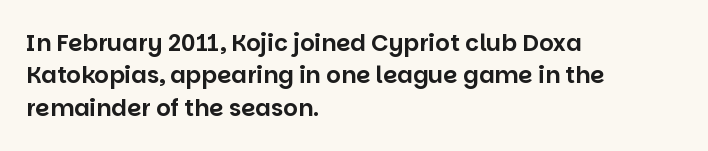
Rule under the text: the space is simply empty. Glyph-to-glyph distance matches everyday printed text. This block has exactly the height ordinary leading produces. Every character sits straight up, as roman type does. Teacher's note: observe the even left margin — that is flush-left alignment.
